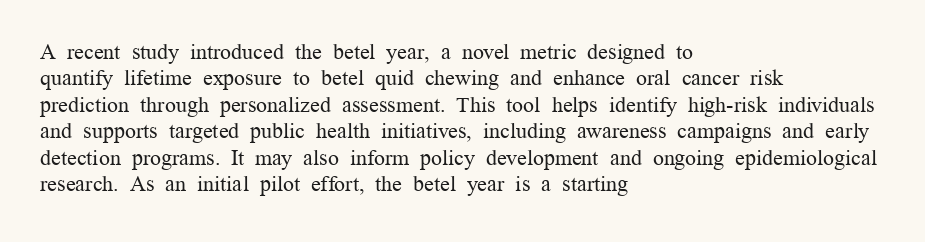
{"italic": "no", "bold": "no", "underline": "no", "align": "left", "line_spacing_ratio": 1.2, "letter_spacing": "normal", "letter_spacing_em": 0.0, "glyph_px": 22}
